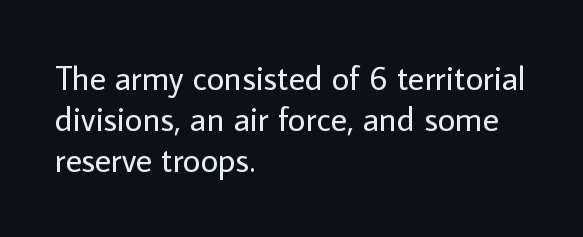
The image shows 34 px regular-weight sans-serif type, upright; set left-aligned, line spacing 1.2x, normal letter spacing, not underlined; low stroke contrast and a medium x-height.
